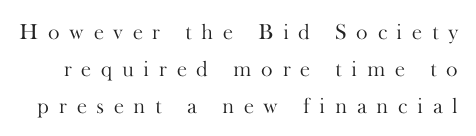
Q: Is the text bold? A: No.
Q: Is the text italic (slanted)? A: No, it is upright.
Q: Is the text underlined? A: No.
Q: Is the spacing between letters normal or unusually wide? A: Unusually wide.
Q: Is the spacing between lines tight, normal or loose? A: Normal.
